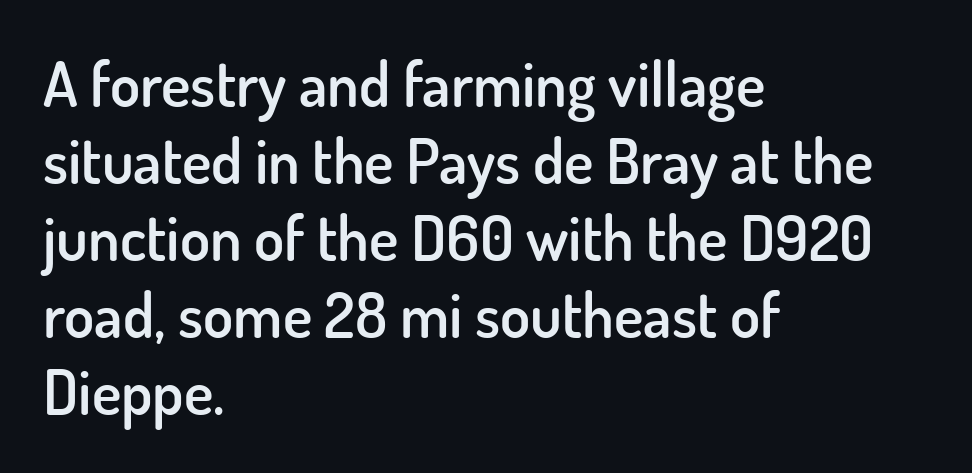
{"serif": "no", "italic": "no", "bold": "semi", "weight": "semibold", "width": "normal", "stroke_contrast": "low", "x_height": "small", "monospaced": "no", "underline": "no", "align": "left", "line_spacing_ratio": 1.24, "letter_spacing": "normal", "letter_spacing_em": 0.0, "glyph_px": 62}
